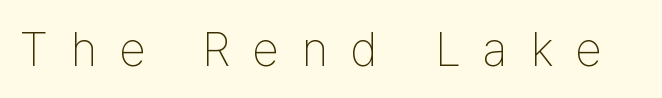
The image shows 48 px thin, condensed sans-serif type, upright; set unusually wide letter spacing (+0.48 em), not underlined; low stroke contrast and a medium x-height.
